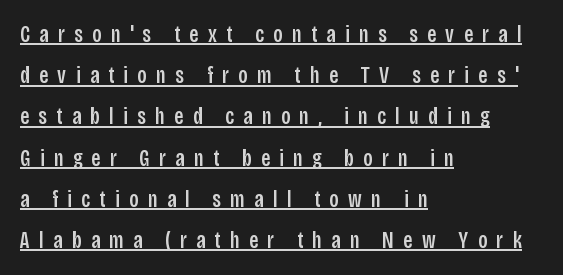
If you drew a line through each stem, it would be perfectly vertical. The face used here appears with an underline applied. Between one letter and the next there's a generous, obvious gap. Line beginnings align vertically; line endings do not.
